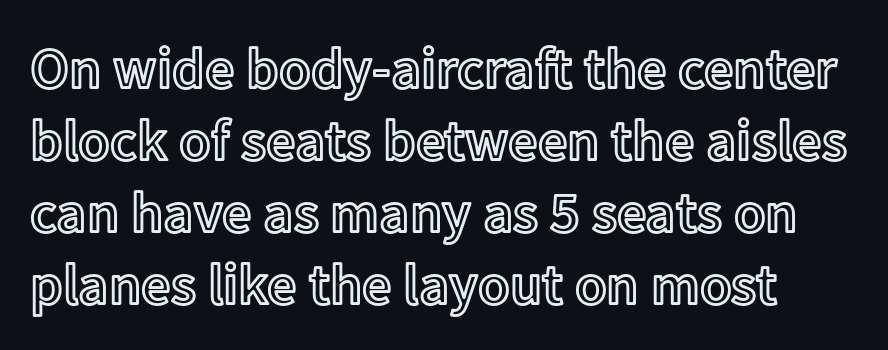
{"italic": "no", "width": "normal", "x_height": "medium", "monospaced": "no", "underline": "no", "line_spacing_ratio": 1.24, "letter_spacing": "normal", "letter_spacing_em": 0.0, "glyph_px": 58}
